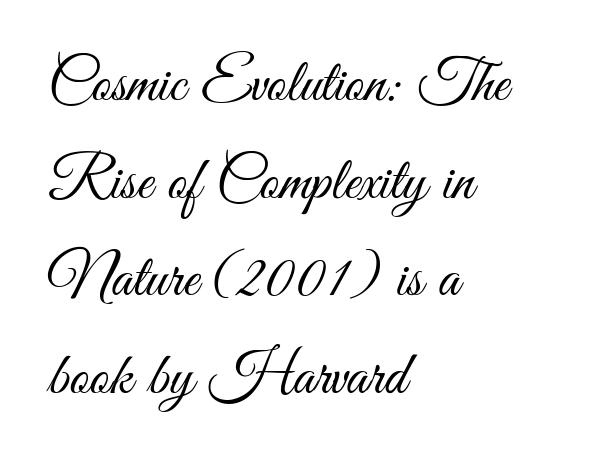
Line beginnings align vertically; line endings do not. Ink coverage per letter is moderate at most. Each letter keeps its own natural width here, so spacing adapts to shape. The block of text has a typical density, with ordinary space between rows. The glyphs are unaccompanied by any horizontal stroke below them.
